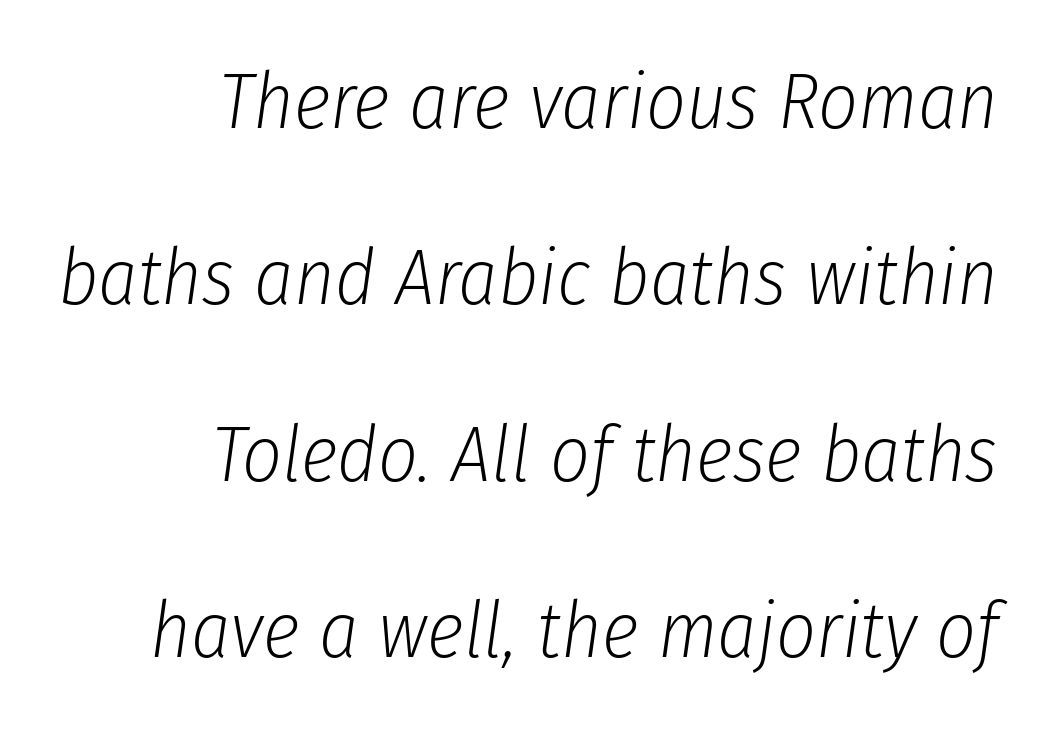
The horizontal fit of the characters is conventional and even. Does the copy run flush right? Yes — the right margin is perfectly even. The cut favours lightness, reaching ordinary text weight at its darkest. The zone under the glyphs is completely vacant.
